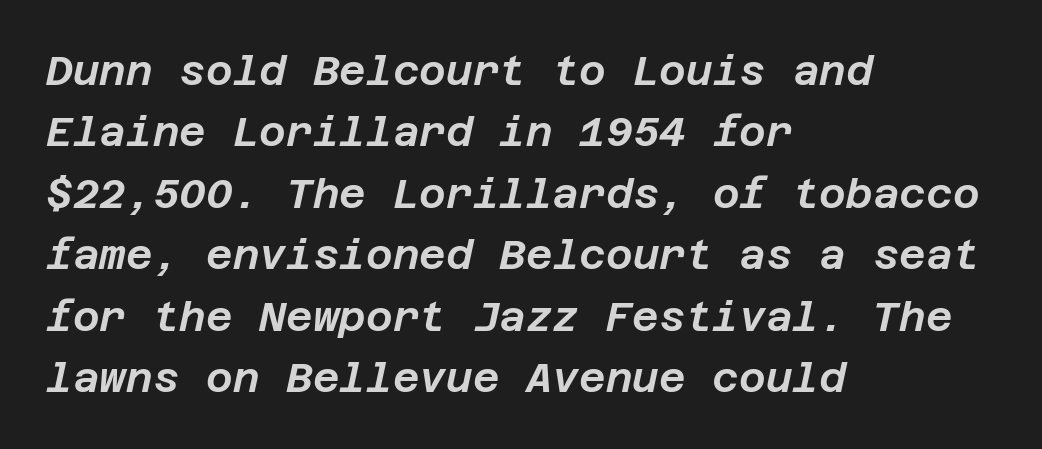
This is oblique type, the kind used for emphasis or titles. Short note: letters normally spaced. Bare-footed words on every line. Casual observation: everything's shoved over to the left. Normally led — the rows are evenly, conventionally spaced.
